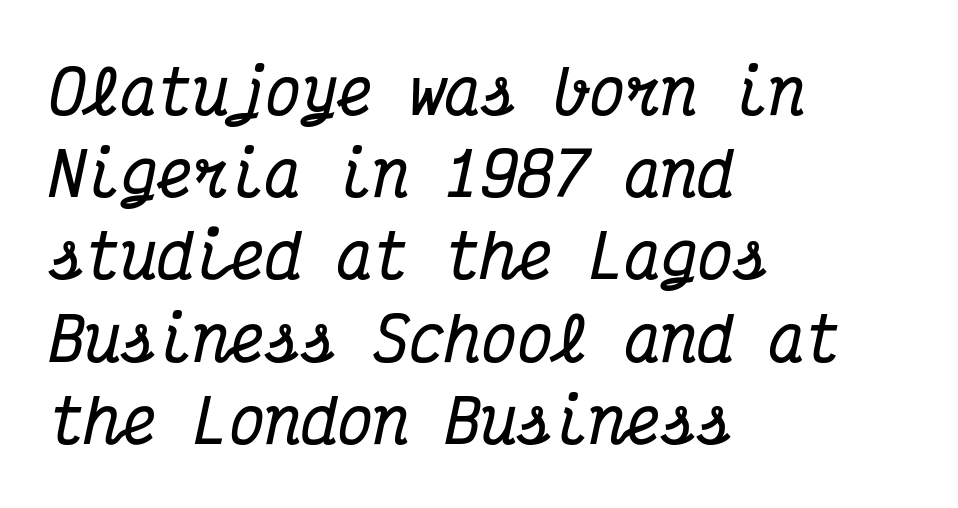
The image shows 60 px bold, condensed serif type, italic (leaning right), monospaced; set left-aligned, normal line spacing (1.37x), normal letter spacing, not underlined; medium stroke contrast and a medium x-height.
